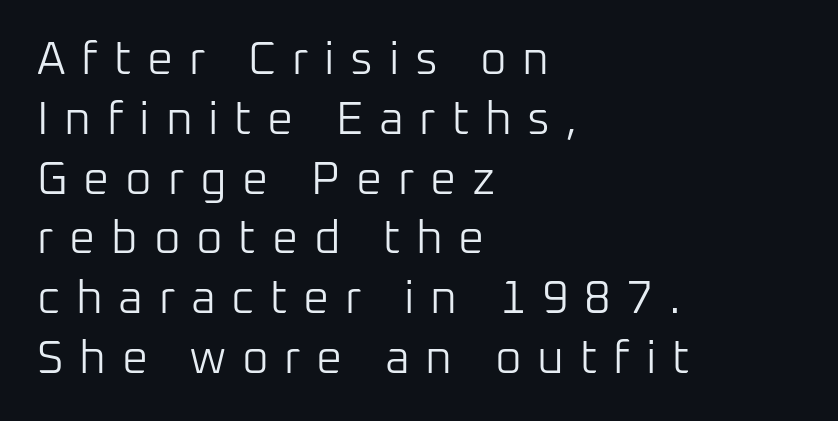
Clear beneath every line of the passage. If you measured baseline to baseline, you'd find a middling distance. You could not count columns in this text — the font is proportionally spaced. What stands out about the letter spacing? Its width — letters are far apart. The characters display no serif detailing; their extremities are plain. Rendered with straight, roman letterforms.
